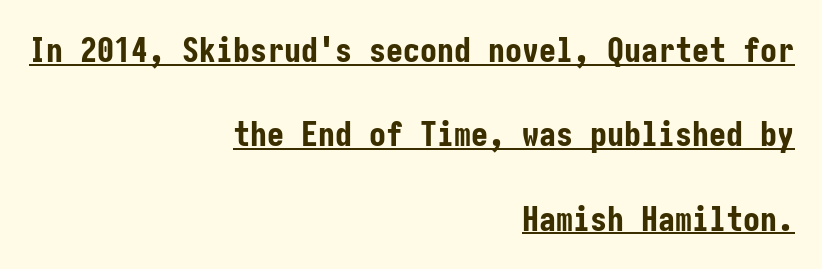
Q: Is the text bold? A: Yes.
Q: Is the text italic (slanted)? A: No, it is upright.
Q: Is the typeface a serif or a sans-serif typeface? A: Sans-serif.
Q: Is the text underlined? A: Yes.
Q: How is the paragraph aligned? A: Right-aligned.
Q: Is the spacing between letters normal or unusually wide? A: Normal.
Q: Is the spacing between lines tight, normal or loose? A: Loose.
Q: Width (condensed, normal, or wide)? A: Condensed.
Q: Stroke contrast? A: Low.
Q: x-height? A: Medium.
